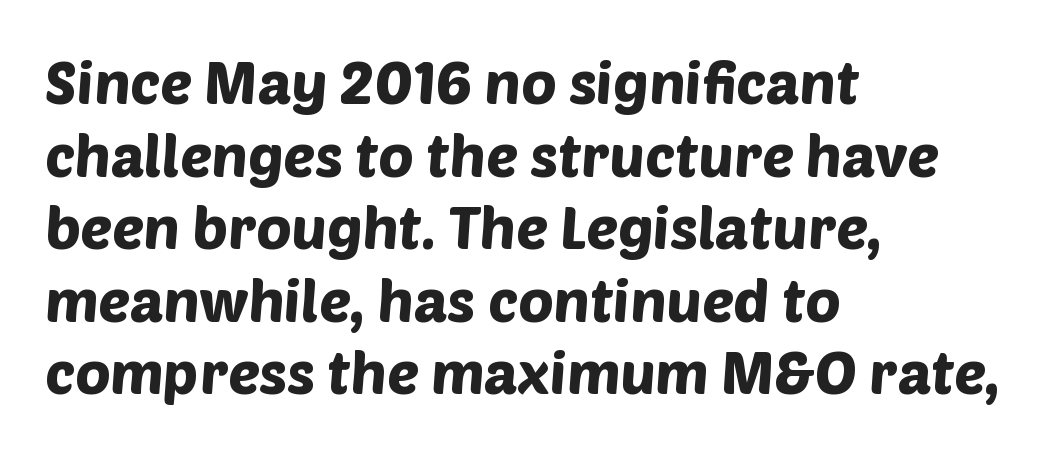
{"serif": "no", "width": "normal", "stroke_contrast": "low", "x_height": "large", "monospaced": "no", "underline": "no", "align": "left", "line_spacing_ratio": 1.23, "letter_spacing": "normal", "letter_spacing_em": 0.0, "glyph_px": 59}
